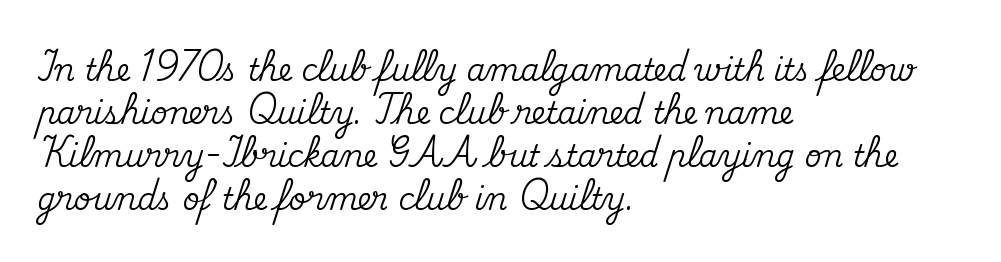
Q: Is the text italic (slanted)? A: Yes.
Q: Is the typeface a serif or a sans-serif typeface? A: Serif.
Q: Is the text underlined? A: No.
Q: How is the paragraph aligned? A: Left-aligned.
Q: Is the spacing between letters normal or unusually wide? A: Normal.
Q: Is the spacing between lines tight, normal or loose? A: Normal.
Q: Width (condensed, normal, or wide)? A: Normal.
Q: Stroke contrast? A: Medium.
Q: x-height? A: Small.
Q: Monospaced? A: No.
